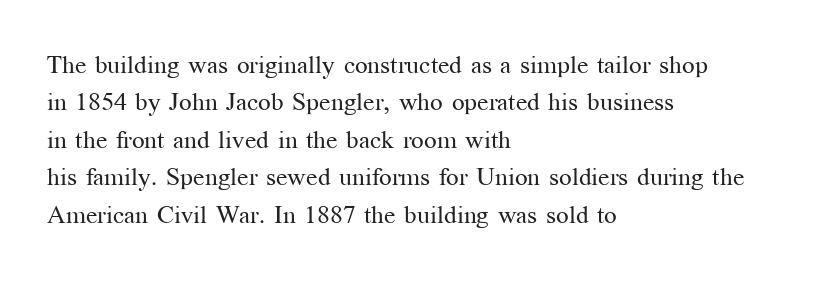
Q: Is the text bold? A: No.
Q: Is the text italic (slanted)? A: No, it is upright.
Q: Is the text underlined? A: No.
Q: How is the paragraph aligned? A: Left-aligned.
Q: Is the spacing between letters normal or unusually wide? A: Normal.
Q: Is the spacing between lines tight, normal or loose? A: Normal.
